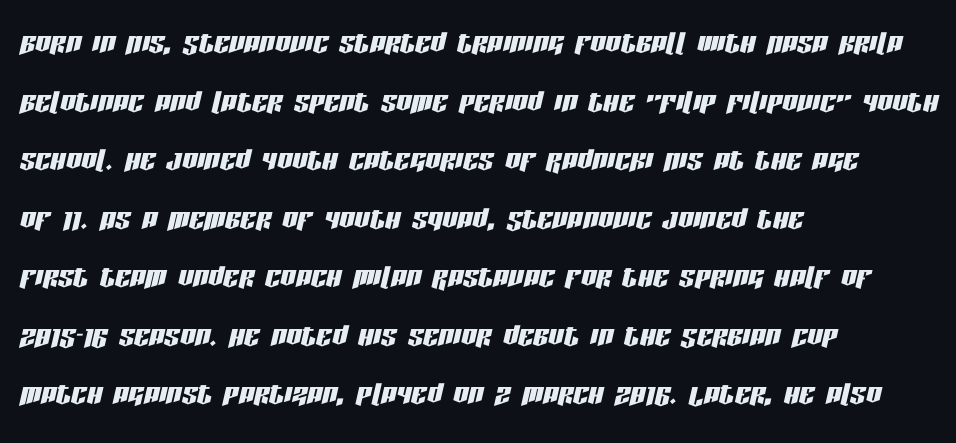
Notice how descenders clear the ascenders below comfortably — that's standard leading. The tracking reads as untouched default to a designer's eye. Unmarked baselines from the first word to the last. Proportional: the letters do not fall into vertical columns. Each line starts at the same left margin while the right side varies.
